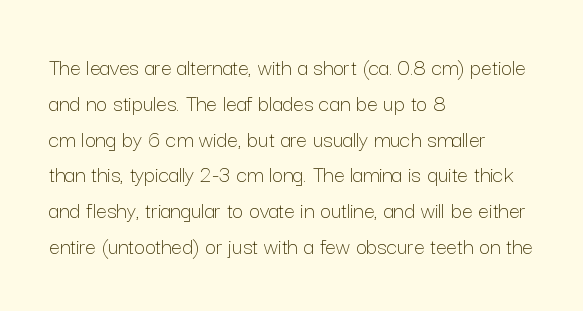
The image shows 24 px text type, upright; set left-aligned, normal line spacing (1.49x), normal letter spacing, not underlined.
